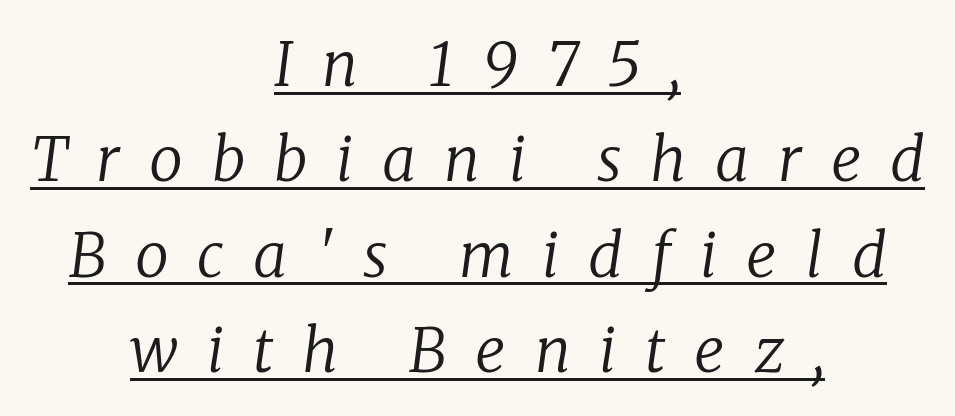
The image shows 60 px regular-weight serif type, italic (leaning right); set centered, normal line spacing (1.59x), unusually wide letter spacing (+0.48 em), underlined; low stroke contrast and a medium x-height.
